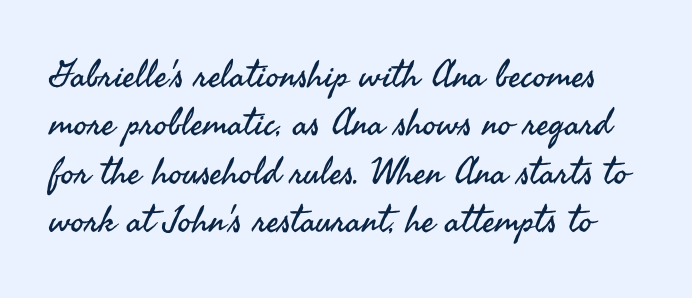
The horizontal fit of the characters is conventional and even. Words float on clear page, feet unadorned. The leading is moderate, giving the passage an even texture. The strokes are not fattened; the text isn't bold. You could not count columns in this text — the font is proportionally spaced.
